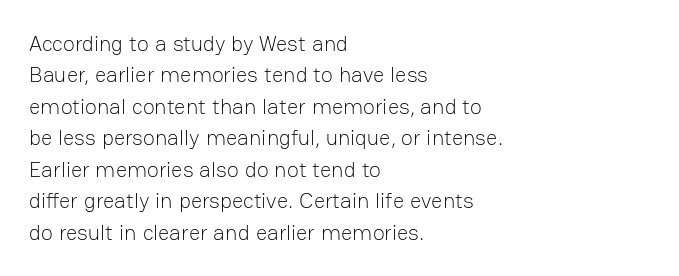
{"italic": "no", "bold": "no", "underline": "no", "align": "left", "line_spacing": "normal", "line_spacing_ratio": 1.43, "letter_spacing": "normal", "letter_spacing_em": 0.0, "glyph_px": 22}
